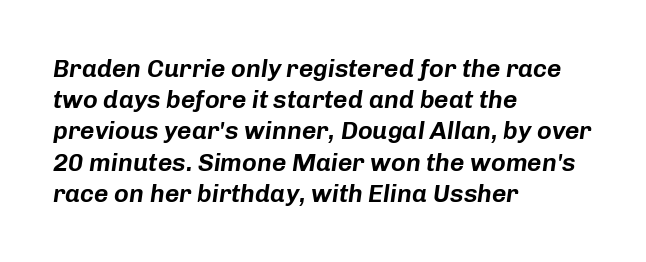
{"italic": "yes", "lean": "right", "slant_degrees": 8, "underline": "no", "align": "left", "line_spacing": "normal", "line_spacing_ratio": 1.25, "letter_spacing": "normal", "letter_spacing_em": 0.0, "glyph_px": 25}
